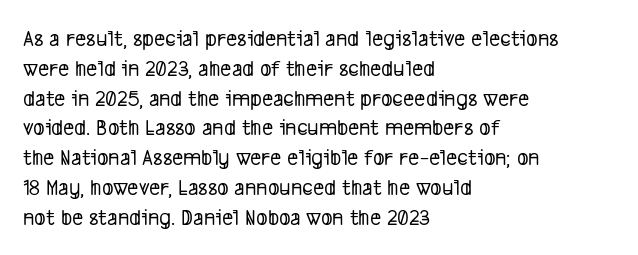
Typeset ragged right — the left edge is the straight one. The glyphs are unaccompanied by any horizontal stroke below them. The gaps between neighbouring characters are ordinary and unremarkable.
